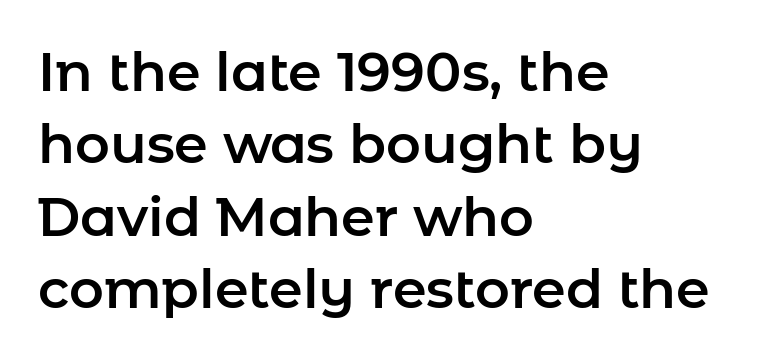
The image shows 54 px sans-serif type, upright; set left-aligned, normal line spacing (1.34x), normal letter spacing, not underlined; low stroke contrast and a medium x-height.
